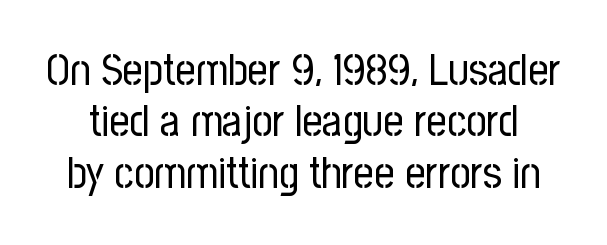
The image shows 44 px regular-weight, condensed sans-serif type, upright; set line spacing 1.17x, normal letter spacing, not underlined; low stroke contrast and a medium x-height.
